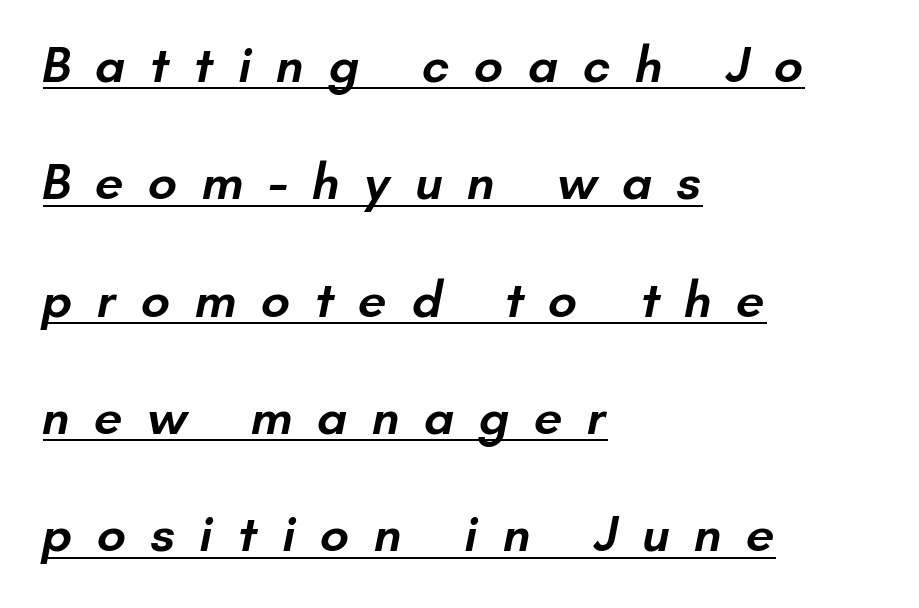
Somebody hit Ctrl+U on this one — the words are underlined. Short note: letters widely spaced. You could fit nearly another row in the gap between these rows. These lines stack with their left ends in a neat column. The face used here is a semibold: visibly heavier than regular, lighter than bold.
